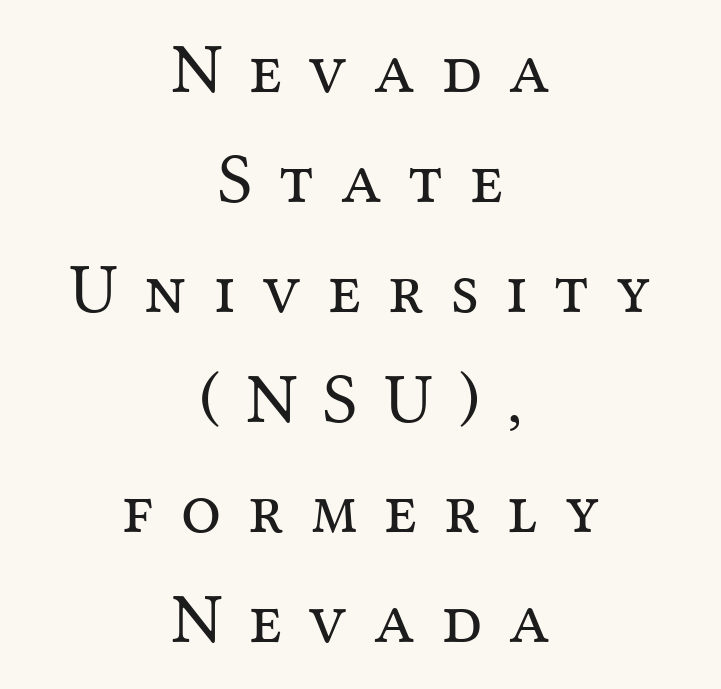
Q: Is the text bold? A: No.
Q: Is the text italic (slanted)? A: No, it is upright.
Q: Is the typeface a serif or a sans-serif typeface? A: Serif.
Q: Is the text underlined? A: No.
Q: How is the paragraph aligned? A: Centered.
Q: Is the spacing between letters normal or unusually wide? A: Unusually wide.
Q: Is the spacing between lines tight, normal or loose? A: Normal.
Q: Width (condensed, normal, or wide)? A: Normal.
Q: Stroke contrast? A: Medium.
Q: x-height? A: Medium.
Q: Monospaced? A: No.
